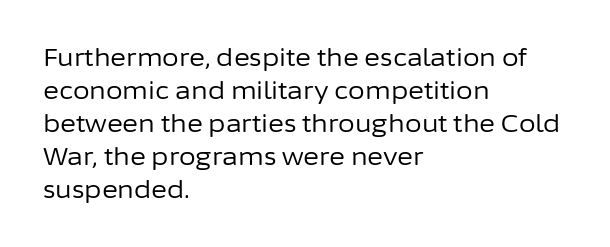
Q: Is the text bold? A: No.
Q: Is the text italic (slanted)? A: No, it is upright.
Q: Is the text underlined? A: No.
Q: How is the paragraph aligned? A: Left-aligned.
Q: Is the spacing between letters normal or unusually wide? A: Normal.
Q: Is the spacing between lines tight, normal or loose? A: Normal.
